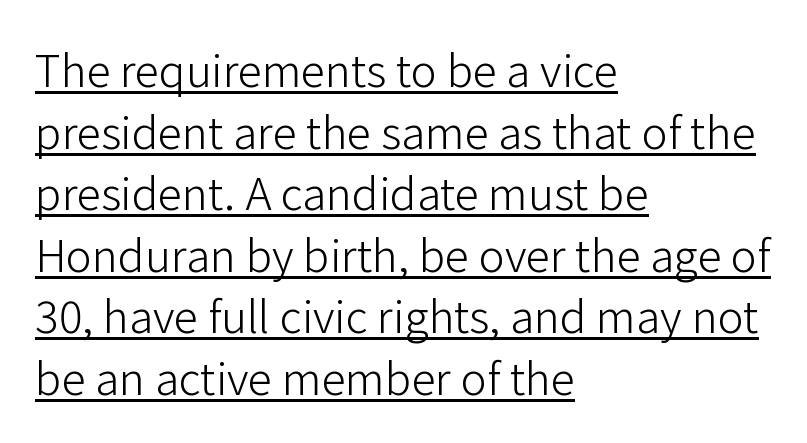
Q: Is the text bold? A: No.
Q: Is the text italic (slanted)? A: No, it is upright.
Q: Is the typeface a serif or a sans-serif typeface? A: Sans-serif.
Q: Is the text underlined? A: Yes.
Q: How is the paragraph aligned? A: Left-aligned.
Q: Is the spacing between letters normal or unusually wide? A: Normal.
Q: Is the spacing between lines tight, normal or loose? A: Normal.
Q: Width (condensed, normal, or wide)? A: Normal.
Q: Stroke contrast? A: Low.
Q: x-height? A: Medium.
Q: Monospaced? A: No.
